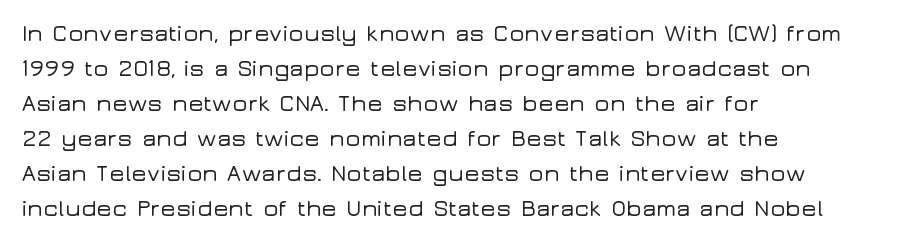
Q: Is the text italic (slanted)? A: No, it is upright.
Q: Is the text underlined? A: No.
Q: How is the paragraph aligned? A: Left-aligned.
Q: Is the spacing between letters normal or unusually wide? A: Normal.
Q: Is the spacing between lines tight, normal or loose? A: Normal.
